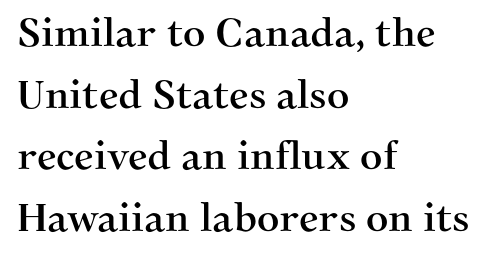
The image shows 39 px serif type, upright; set left-aligned, normal line spacing (1.58x), normal letter spacing, not underlined; medium stroke contrast and a medium x-height.
